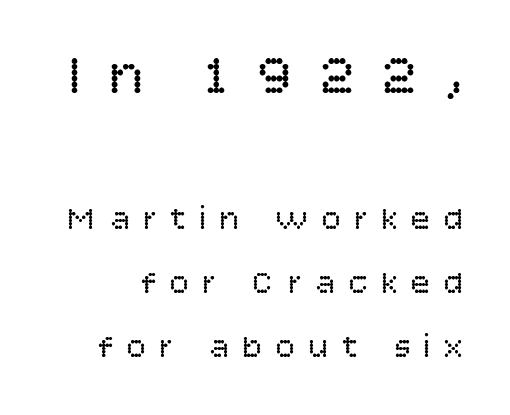
{"serif": "no", "italic": "no", "bold": "no", "weight": "regular", "width": "normal", "stroke_contrast": "low", "x_height": "large", "monospaced": "no", "underline": "no", "line_spacing": "loose", "line_spacing_ratio": 1.94, "letter_spacing": "wide", "letter_spacing_em": 0.4, "larger_block": "first", "size_ratio": 1.73, "glyph_px": 57}
